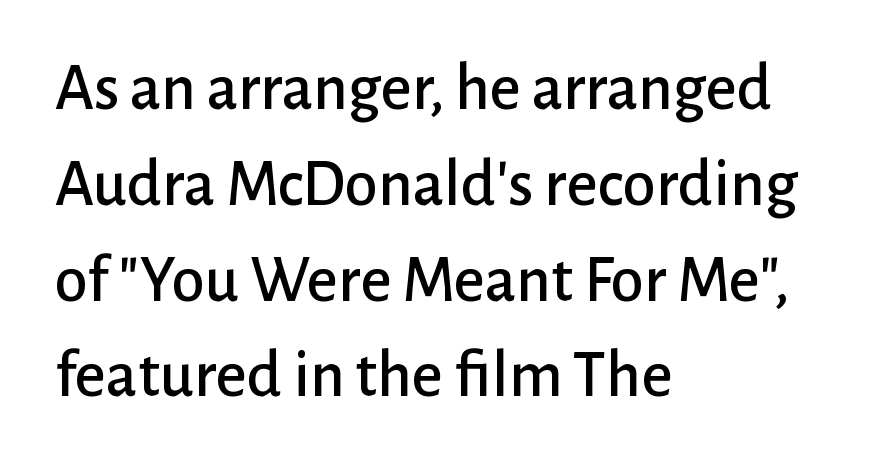
{"serif": "no", "italic": "no", "width": "normal", "stroke_contrast": "low", "x_height": "medium", "monospaced": "no", "underline": "no", "align": "left", "line_spacing": "normal", "line_spacing_ratio": 1.43, "letter_spacing": "normal", "letter_spacing_em": 0.0, "glyph_px": 67}
